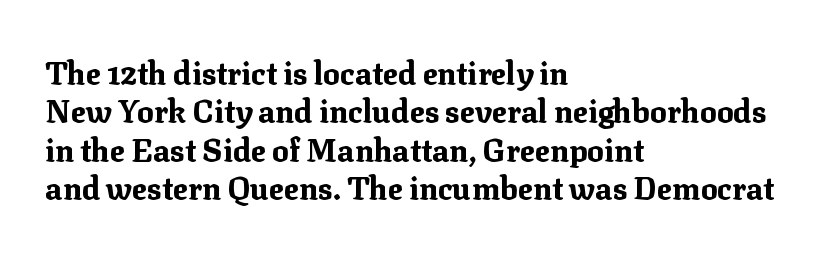
Q: Is the text bold? A: Yes.
Q: Is the text italic (slanted)? A: No, it is upright.
Q: Is the typeface a serif or a sans-serif typeface? A: Serif.
Q: Is the text underlined? A: No.
Q: How is the paragraph aligned? A: Left-aligned.
Q: Is the spacing between letters normal or unusually wide? A: Normal.
Q: Width (condensed, normal, or wide)? A: Normal.
Q: Stroke contrast? A: Medium.
Q: x-height? A: Medium.
Q: Monospaced? A: No.
